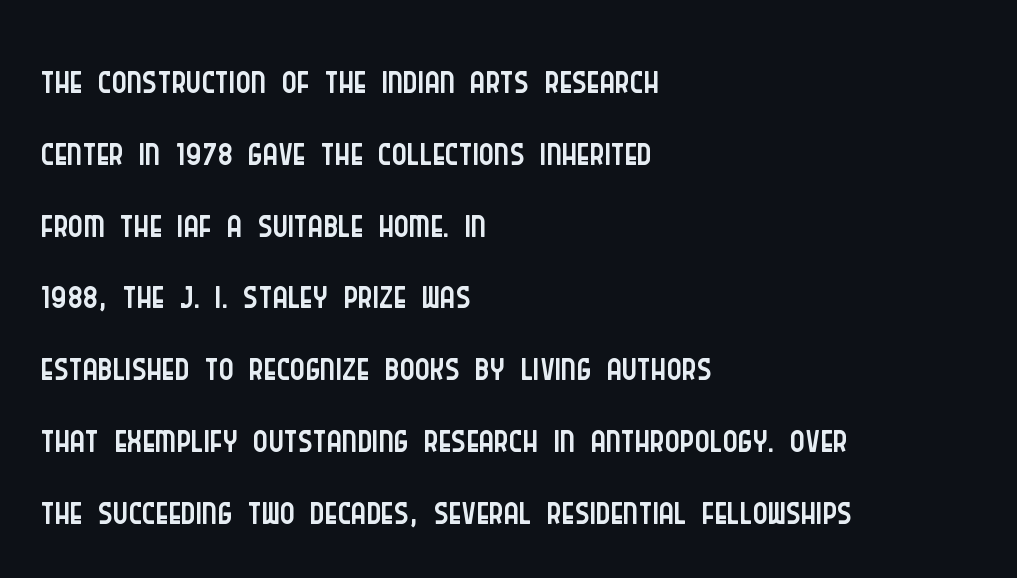
This reads as an unemphasized weight, regular at the heaviest. A typesetter would call this proportional, since set widths differ per character. Decoration check: the copy has no underline. Compared with typical body copy, the letter spacing here is the same. The block of text has a typical density, with ordinary space between rows.
